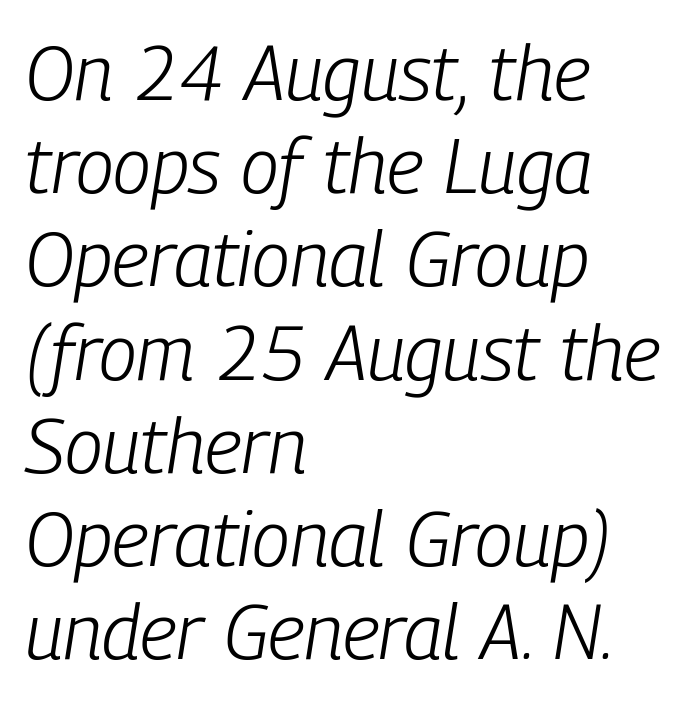
These lines are set flush left with a ragged right edge. The glyphs look as if they've been sheared to an angle. The zone under the glyphs is completely vacant. Think of a printed novel: that variable character pitch is what you see here. The font sits on the lighter half of the weight spectrum, regular included. Default kerning and tracking; the words read as compact shapes.
